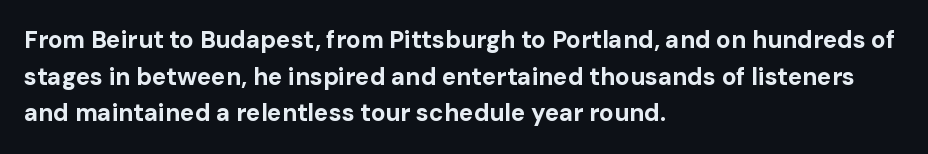
Q: Is the text bold? A: Yes.
Q: Is the text italic (slanted)? A: No, it is upright.
Q: Is the text underlined? A: No.
Q: How is the paragraph aligned? A: Left-aligned.
Q: Is the spacing between letters normal or unusually wide? A: Normal.
Q: Is the spacing between lines tight, normal or loose? A: Normal.
